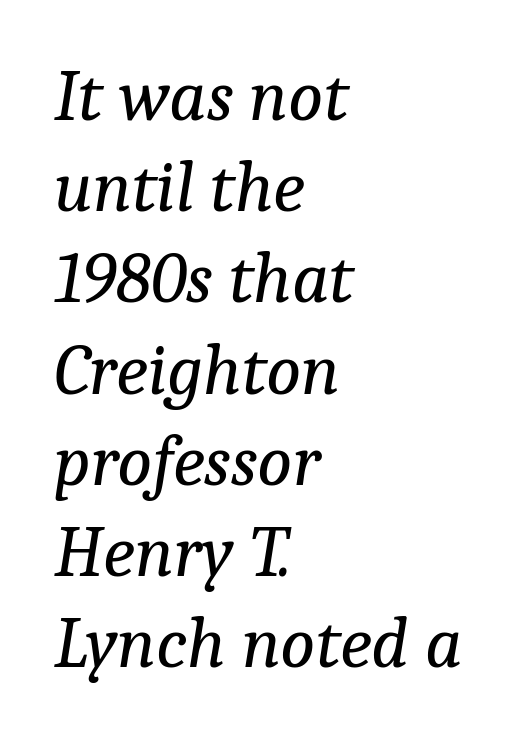
The rendering uses natural spacing where letterforms have individual widths. Compared with typical body copy, the letter spacing here is the same. The letters are slanted; this is an italic face. Honestly, the row spacing looks completely unremarkable.
